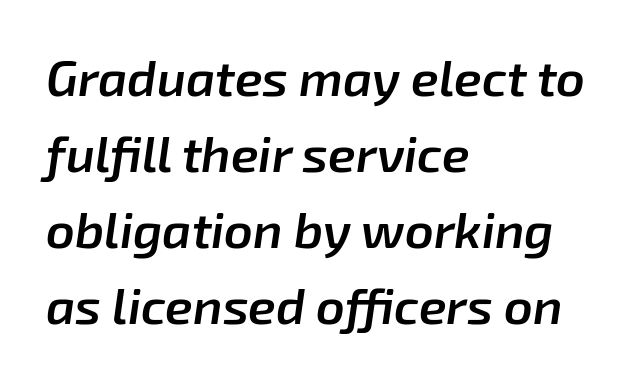
The image shows 50 px semibold type, italic (leaning right); set left-aligned, normal line spacing (1.52x), normal letter spacing, not underlined; low stroke contrast and a medium x-height.
